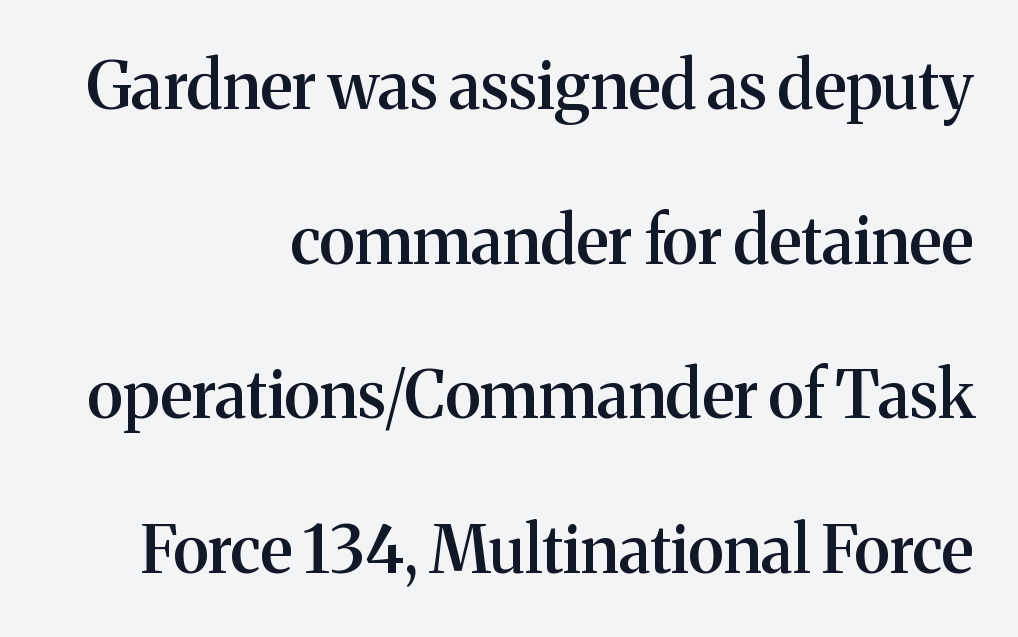
{"serif": "yes", "italic": "no", "bold": "semi", "weight": "semibold", "width": "normal", "stroke_contrast": "medium", "x_height": "medium", "monospaced": "no", "underline": "no", "align": "right", "line_spacing": "loose", "line_spacing_ratio": 2.38, "letter_spacing": "normal", "letter_spacing_em": 0.0, "glyph_px": 65}
